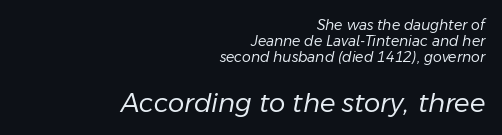
The image shows 26 px text type, italic (leaning right); set right-aligned, line spacing 1.16x, normal letter spacing, not underlined; the second (bottom) block is 1.86x larger.
